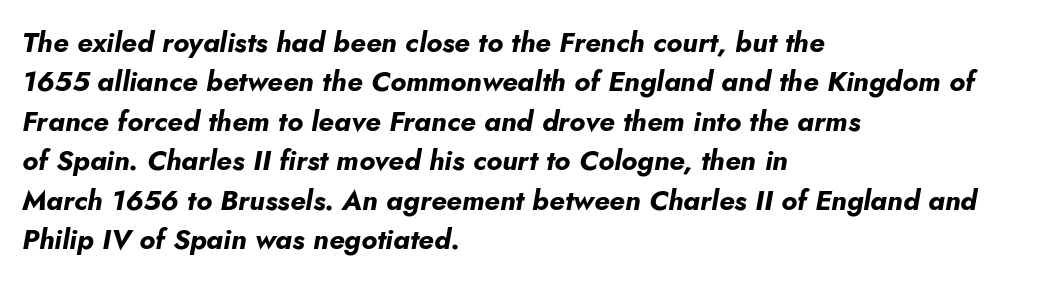
{"italic": "yes", "lean": "right", "slant_degrees": 5, "bold": "yes", "weight": "bold", "width": "normal", "stroke_contrast": "low", "x_height": "small", "monospaced": "no", "underline": "no", "align": "left", "line_spacing": "normal", "line_spacing_ratio": 1.41, "letter_spacing": "normal", "letter_spacing_em": 0.0, "glyph_px": 28}
